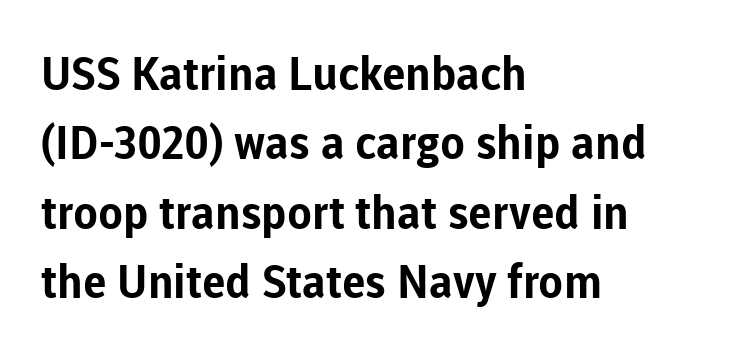
{"serif": "no", "italic": "no", "bold": "yes", "weight": "bold", "width": "normal", "stroke_contrast": "low", "x_height": "medium", "monospaced": "no", "underline": "no", "align": "left", "line_spacing": "normal", "line_spacing_ratio": 1.51, "letter_spacing": "normal", "letter_spacing_em": 0.0, "glyph_px": 46}
